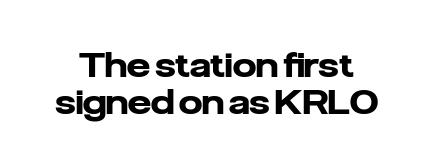
Q: Is the text bold? A: Yes.
Q: Is the text italic (slanted)? A: No, it is upright.
Q: Is the typeface a serif or a sans-serif typeface? A: Sans-serif.
Q: Is the text underlined? A: No.
Q: Is the spacing between letters normal or unusually wide? A: Normal.
Q: Is the spacing between lines tight, normal or loose? A: Tight.
Q: Width (condensed, normal, or wide)? A: Normal.
Q: Stroke contrast? A: Low.
Q: x-height? A: Medium.
Q: Monospaced? A: No.
